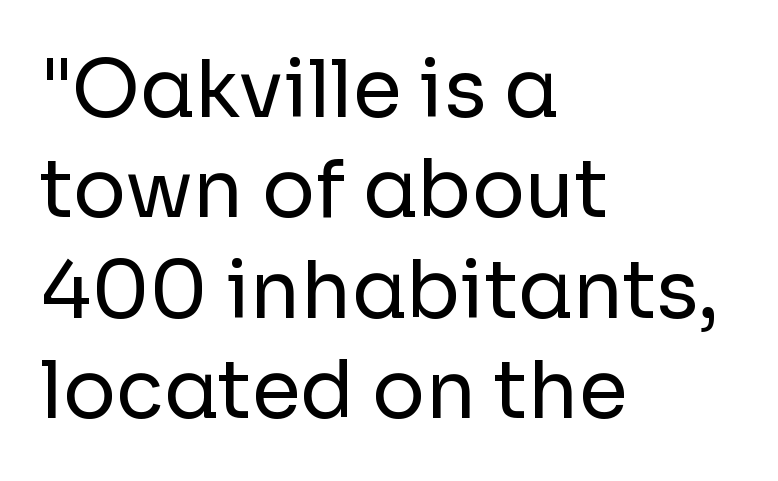
Q: Is the text bold? A: No.
Q: Is the text italic (slanted)? A: No, it is upright.
Q: Is the typeface a serif or a sans-serif typeface? A: Sans-serif.
Q: Is the text underlined? A: No.
Q: How is the paragraph aligned? A: Left-aligned.
Q: Is the spacing between letters normal or unusually wide? A: Normal.
Q: Is the spacing between lines tight, normal or loose? A: Normal.
Q: Width (condensed, normal, or wide)? A: Normal.
Q: Stroke contrast? A: Low.
Q: x-height? A: Medium.
Q: Monospaced? A: No.
